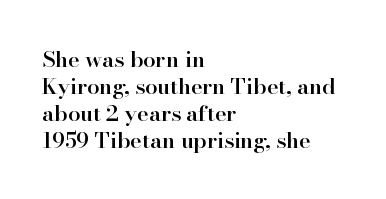
The image shows 22 px text type, upright; set left-aligned, line spacing 1.22x, normal letter spacing, not underlined.
